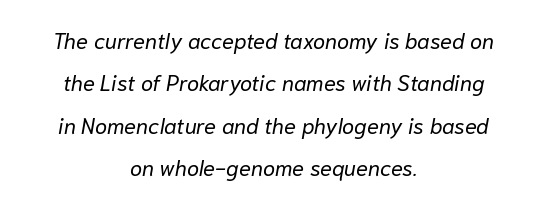
The image shows 22 px text type, italic (leaning right); set centered, loose line spacing (1.93x), normal letter spacing, not underlined.
